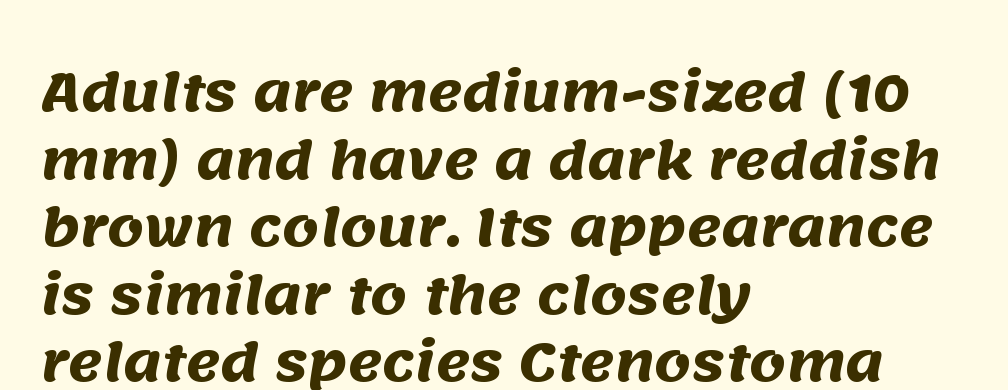
The image shows 52 px heavy sans-serif type; set left-aligned, normal line spacing (1.3x), normal letter spacing, not underlined; medium stroke contrast and a large x-height.
